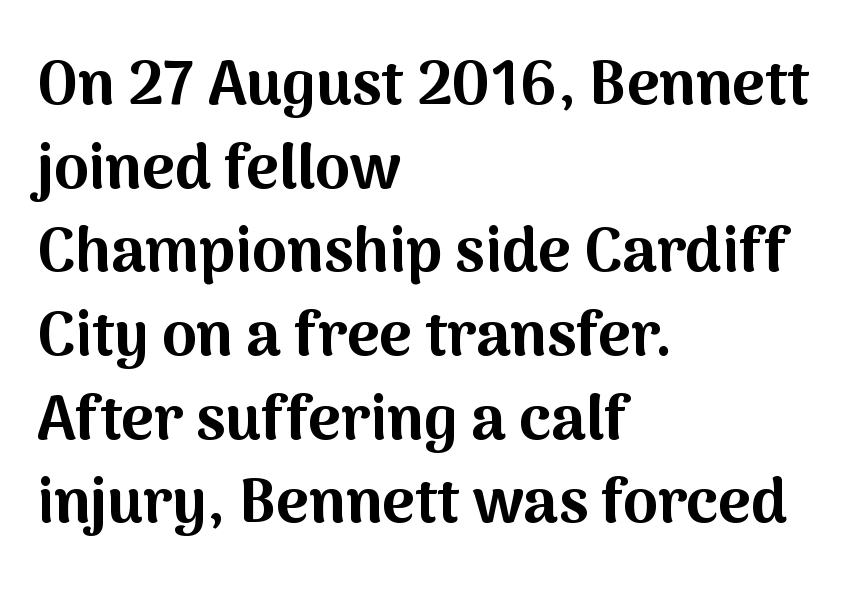
Q: Is the text bold? A: Yes.
Q: Is the text italic (slanted)? A: No, it is upright.
Q: Is the typeface a serif or a sans-serif typeface? A: Sans-serif.
Q: Is the text underlined? A: No.
Q: How is the paragraph aligned? A: Left-aligned.
Q: Is the spacing between letters normal or unusually wide? A: Normal.
Q: Is the spacing between lines tight, normal or loose? A: Normal.
Q: Width (condensed, normal, or wide)? A: Normal.
Q: Stroke contrast? A: Medium.
Q: x-height? A: Medium.
Q: Monospaced? A: No.
